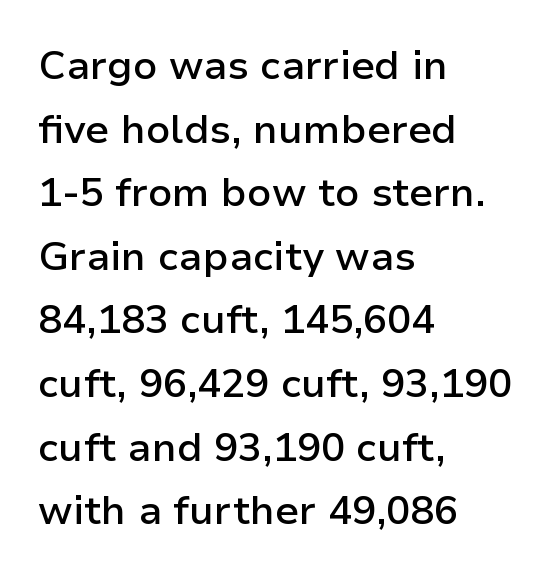
The image shows 40 px semibold sans-serif type, upright; set left-aligned, normal line spacing (1.59x), normal letter spacing, not underlined; low stroke contrast and a medium x-height.
